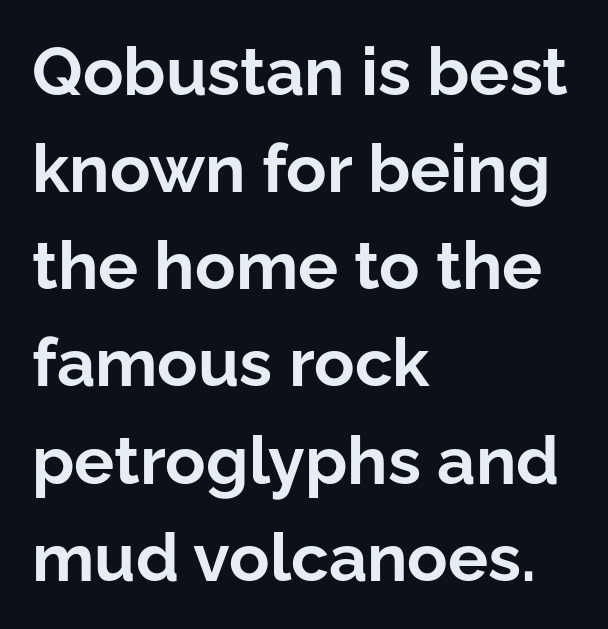
The image shows 67 px bold sans-serif type, upright; set left-aligned, normal line spacing (1.45x), normal letter spacing, not underlined; low stroke contrast and a medium x-height.
